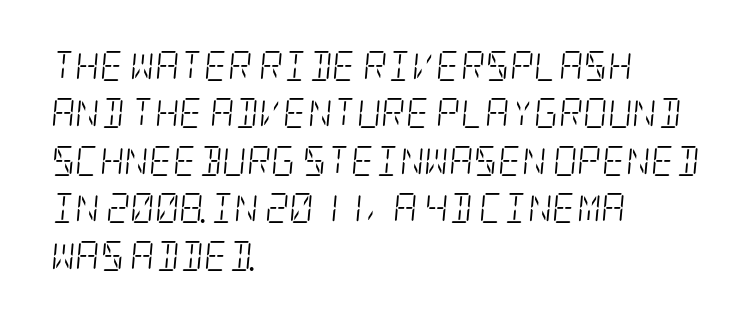
{"serif": "yes", "italic": "yes", "lean": "right", "slant_degrees": 5, "bold": "no", "weight": "light", "width": "condensed", "stroke_contrast": "low", "x_height": "large", "underline": "no", "align": "left", "line_spacing": "normal", "line_spacing_ratio": 1.58, "letter_spacing": "normal", "letter_spacing_em": 0.0, "glyph_px": 30}
